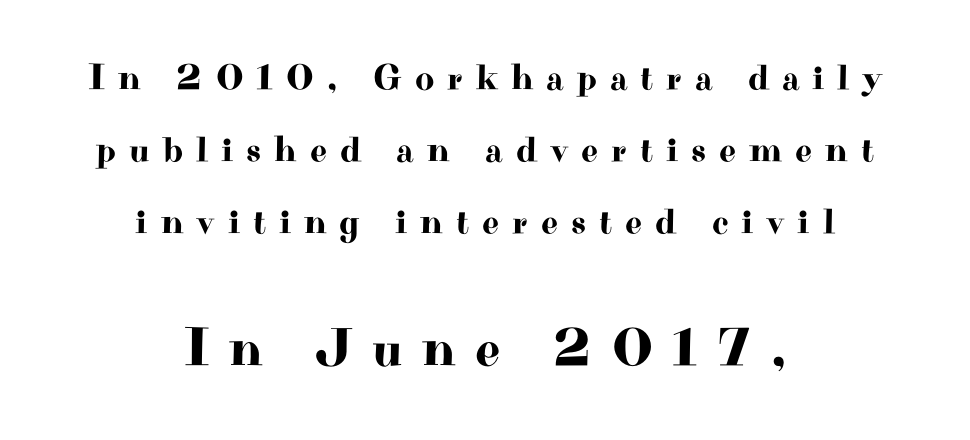
Q: Is the text italic (slanted)? A: No, it is upright.
Q: Is the typeface a serif or a sans-serif typeface? A: Serif.
Q: Is the text underlined? A: No.
Q: How is the paragraph aligned? A: Centered.
Q: Is the spacing between letters normal or unusually wide? A: Unusually wide.
Q: Is the spacing between lines tight, normal or loose? A: Loose.
Q: Which block of text is set in a larger size, the first (top) or the second (bottom)? A: The second (bottom) one.
Q: Width (condensed, normal, or wide)? A: Wide.
Q: Stroke contrast? A: High.
Q: x-height? A: Small.
Q: Monospaced? A: No.
